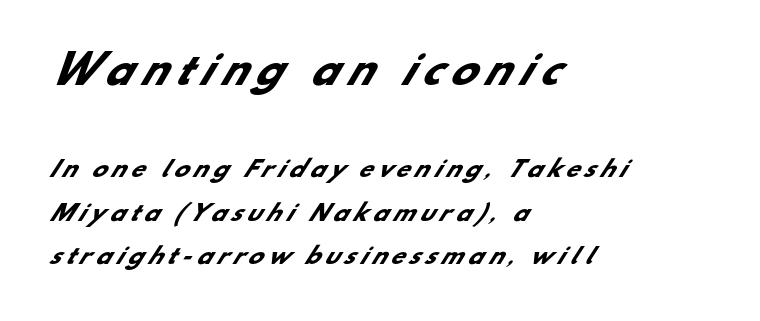
The passage shown is typeset with a sans-serif family. Each word looks stretched out because of the extra space between its letters. Whoever set this made the first block the dominant, larger element. This sample trades compactness for vertical openness between lines. Words float on clear page, feet unadorned.
